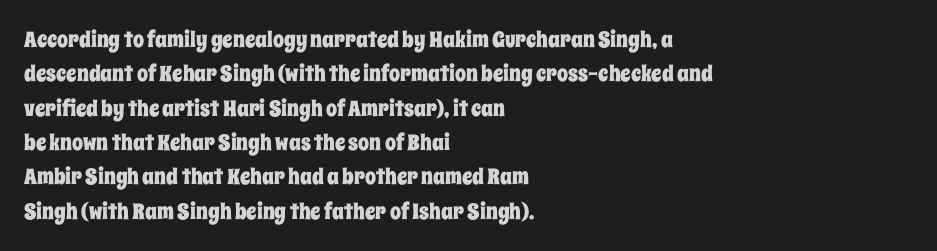
The image shows 22 px text type, upright; set left-aligned, normal line spacing (1.56x), normal letter spacing, not underlined.
